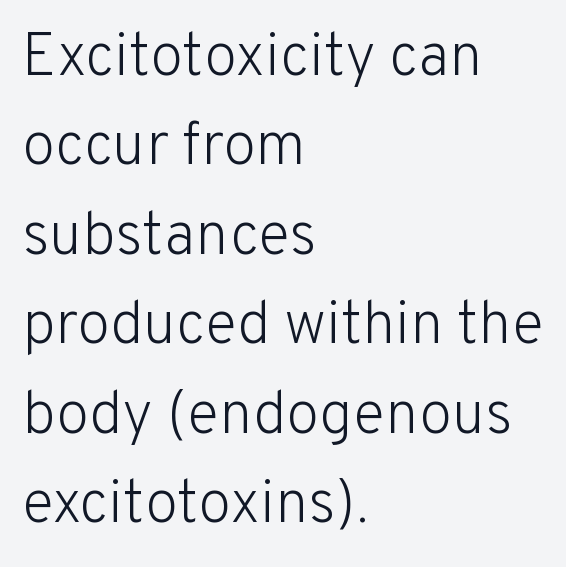
The image shows 60 px light sans-serif type, upright; set left-aligned, normal line spacing (1.49x), normal letter spacing, not underlined; low stroke contrast and a medium x-height.
